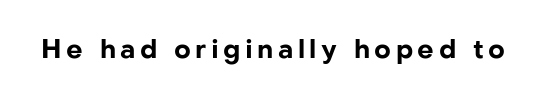
{"italic": "no", "bold": "yes", "underline": "no", "glyph_px": 26}
